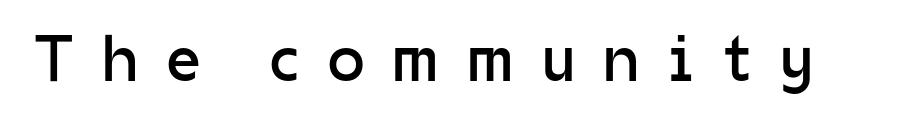
Q: Is the text bold? A: No.
Q: Is the text italic (slanted)? A: No, it is upright.
Q: Is the typeface a serif or a sans-serif typeface? A: Sans-serif.
Q: Is the text underlined? A: No.
Q: Is the spacing between letters normal or unusually wide? A: Unusually wide.
Q: Width (condensed, normal, or wide)? A: Normal.
Q: Stroke contrast? A: Low.
Q: x-height? A: Medium.
Q: Monospaced? A: No.
